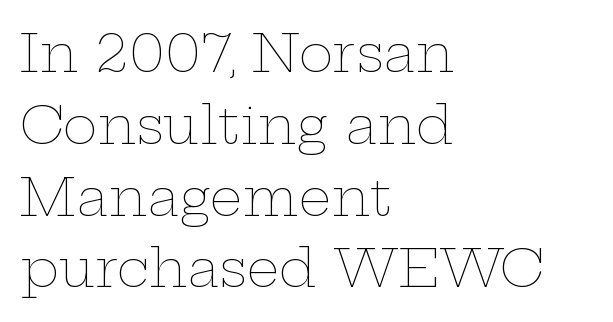
Q: Is the text bold? A: No.
Q: Is the text italic (slanted)? A: No, it is upright.
Q: Is the text underlined? A: No.
Q: How is the paragraph aligned? A: Left-aligned.
Q: Is the spacing between letters normal or unusually wide? A: Normal.
Q: Is the spacing between lines tight, normal or loose? A: Normal.
Q: Width (condensed, normal, or wide)? A: Wide.
Q: Stroke contrast? A: Low.
Q: x-height? A: Medium.
Q: Monospaced? A: No.
